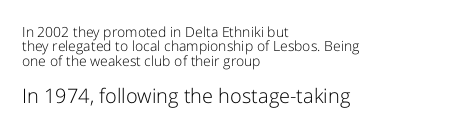
The image shows 20 px text type, upright; set left-aligned, tight line spacing (1.03x), normal letter spacing, not underlined; the second (bottom) block is 1.43x larger.
